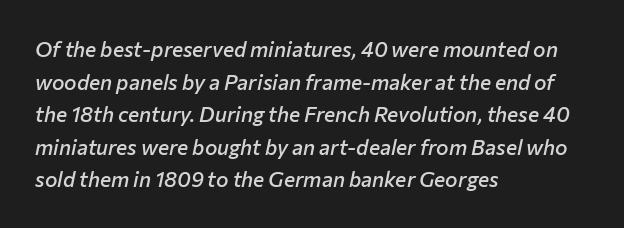
{"italic": "yes", "lean": "right", "slant_degrees": 12, "bold": "semi", "underline": "no", "align": "left", "line_spacing": "normal", "line_spacing_ratio": 1.55, "letter_spacing": "normal", "letter_spacing_em": 0.0, "glyph_px": 21}
